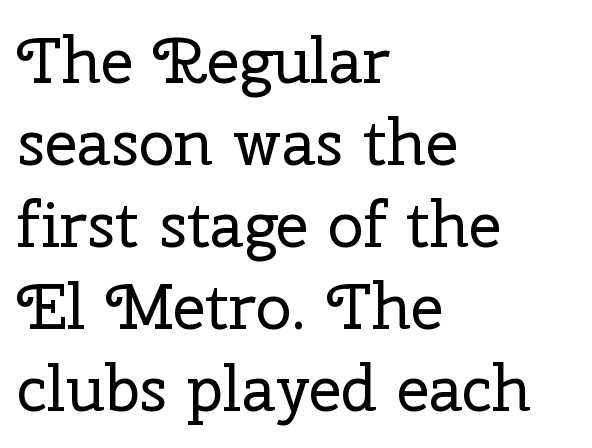
Look at the bottom of the vertical strokes: they flare into serifs here. Posture: upright roman. Counters stay open thanks to moderate or lighter strokes. You could not count columns in this text — the font is proportionally spaced.
